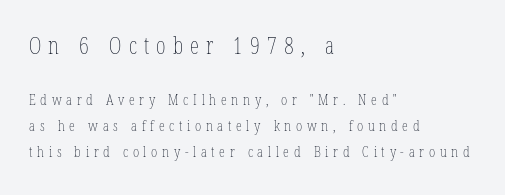
Q: Is the text bold? A: No.
Q: Is the text italic (slanted)? A: No, it is upright.
Q: Is the text underlined? A: No.
Q: How is the paragraph aligned? A: Left-aligned.
Q: Is the spacing between letters normal or unusually wide? A: Unusually wide.
Q: Which block of text is set in a larger size, the first (top) or the second (bottom)? A: The first (top) one.
